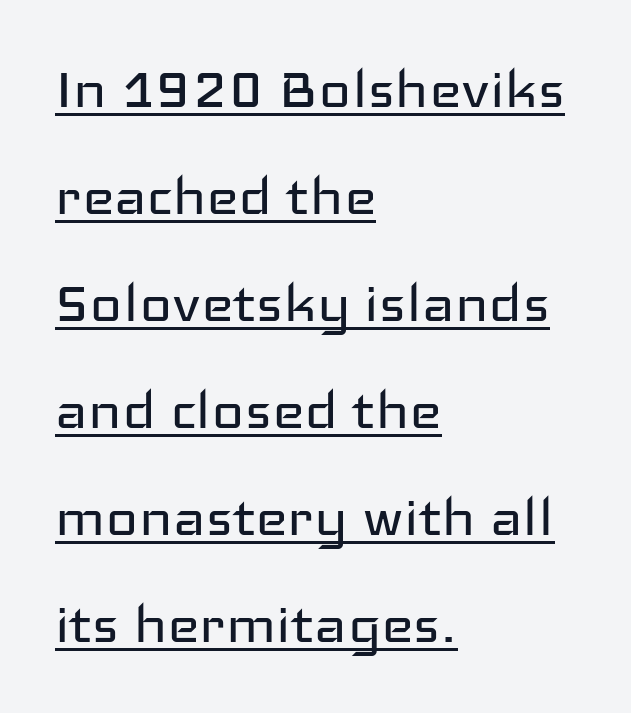
A light-to-regular cut is what we see here. The passage shown is underscored from start to finish. This sample uses a sans-serif face. Is the block centered? No — it sits flush against the left margin. You can tell it's not italic because the verticals are truly vertical.
